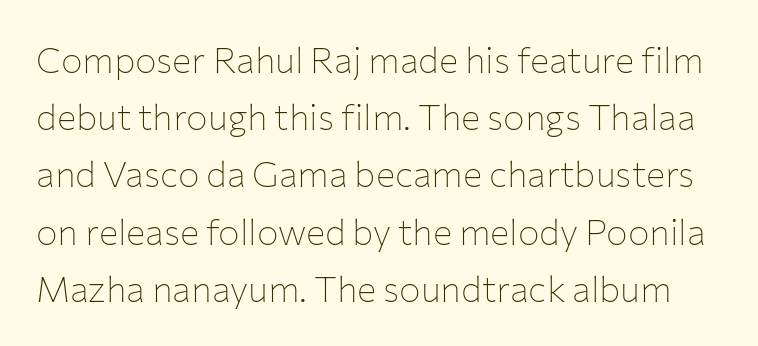
{"serif": "no", "italic": "no", "bold": "no", "weight": "thin", "width": "normal", "stroke_contrast": "low", "x_height": "medium", "monospaced": "no", "underline": "no", "line_spacing": "normal", "line_spacing_ratio": 1.59, "letter_spacing": "normal", "letter_spacing_em": 0.0, "glyph_px": 36}
